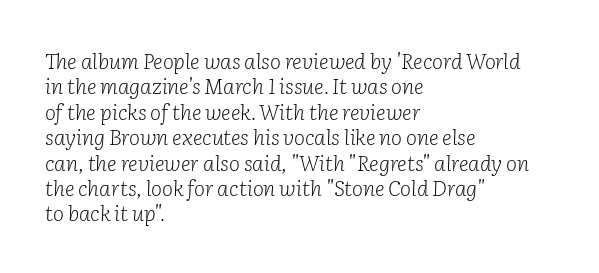
The letters look calm and open, with moderate or lighter stems. Decoration check: the copy has no underline. The letters sit at their default tracking, neither squeezed nor spread. Tall strokes in this sample are angled rather than plumb.
